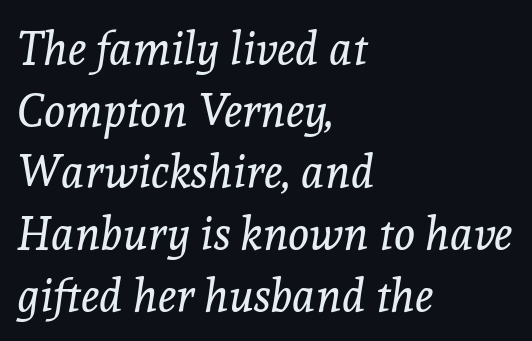
The image shows 45 px regular-weight serif type, italic (leaning right); set left-aligned, normal line spacing (1.37x), normal letter spacing, not underlined; a medium x-height.
